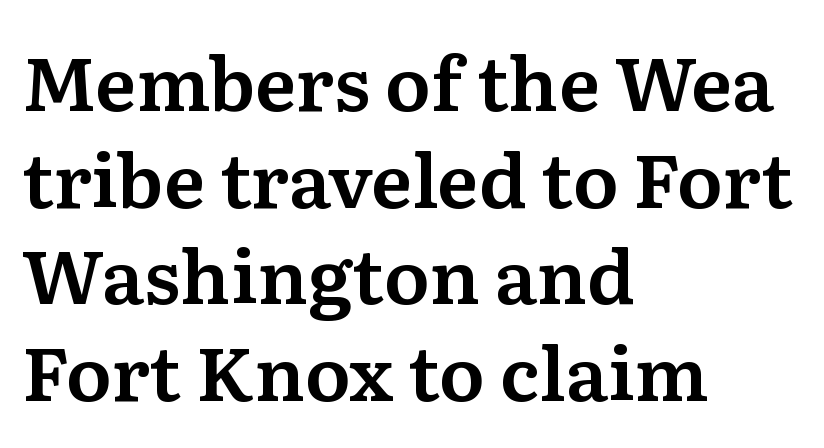
The image shows 75 px serif type, upright; set left-aligned, normal line spacing (1.29x), normal letter spacing, not underlined; medium stroke contrast and a medium x-height.
